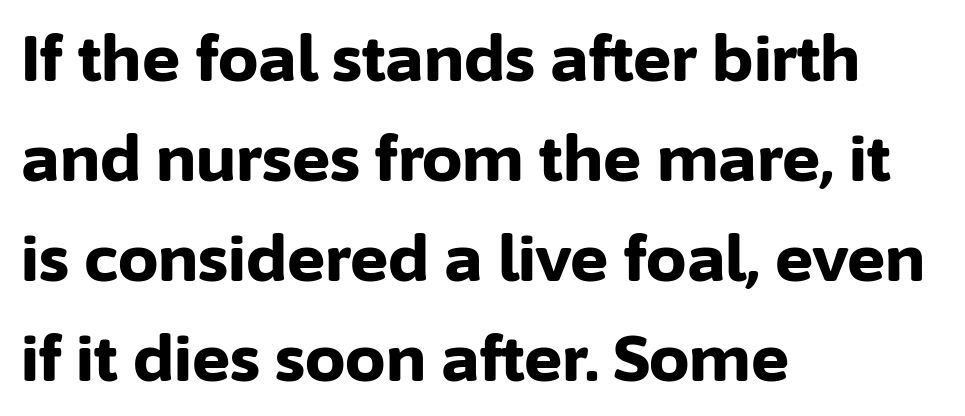
Q: Is the text bold? A: Yes.
Q: Is the text italic (slanted)? A: No, it is upright.
Q: Is the typeface a serif or a sans-serif typeface? A: Sans-serif.
Q: Is the text underlined? A: No.
Q: How is the paragraph aligned? A: Left-aligned.
Q: Is the spacing between letters normal or unusually wide? A: Normal.
Q: Is the spacing between lines tight, normal or loose? A: Normal.
Q: Width (condensed, normal, or wide)? A: Normal.
Q: Stroke contrast? A: Low.
Q: x-height? A: Medium.
Q: Monospaced? A: No.
